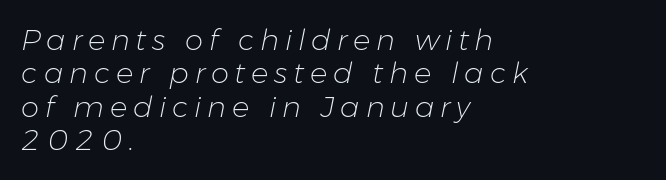
Q: Is the text bold? A: No.
Q: Is the text italic (slanted)? A: Yes, it leans right by about 11 degrees.
Q: Is the text underlined? A: No.
Q: How is the paragraph aligned? A: Left-aligned.
Q: Is the spacing between letters normal or unusually wide? A: Unusually wide.
Q: Is the spacing between lines tight, normal or loose? A: Tight.
Q: Width (condensed, normal, or wide)? A: Normal.
Q: Stroke contrast? A: Low.
Q: x-height? A: Medium.
Q: Monospaced? A: No.
